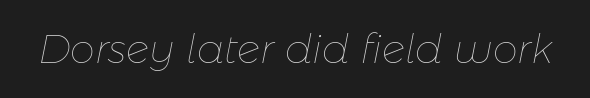
Q: Is the text bold? A: No.
Q: Is the text italic (slanted)? A: Yes, it leans right by about 11 degrees.
Q: Is the text underlined? A: No.
Q: Is the spacing between letters normal or unusually wide? A: Normal.
Q: Width (condensed, normal, or wide)? A: Normal.
Q: Stroke contrast? A: Low.
Q: x-height? A: Medium.
Q: Monospaced? A: No.
